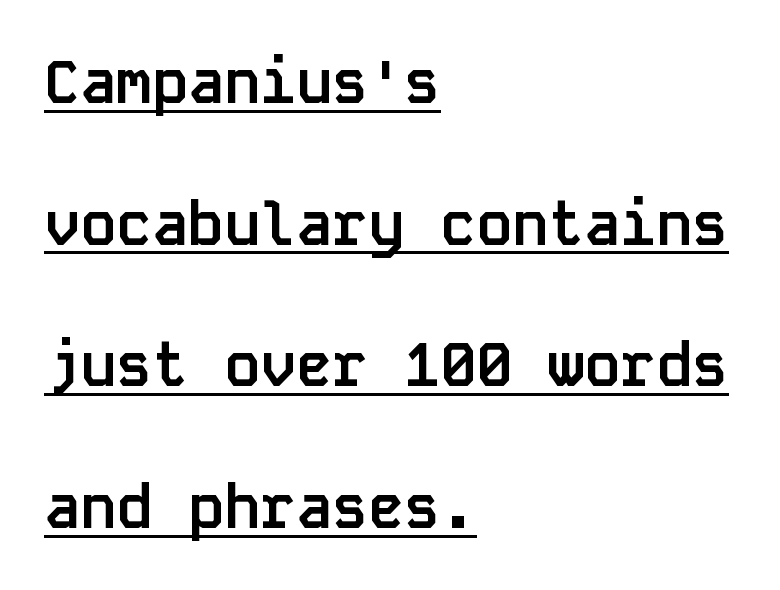
Q: Is the text bold? A: Yes.
Q: Is the text italic (slanted)? A: No, it is upright.
Q: Is the typeface a serif or a sans-serif typeface? A: Sans-serif.
Q: Is the text underlined? A: Yes.
Q: How is the paragraph aligned? A: Left-aligned.
Q: Is the spacing between letters normal or unusually wide? A: Normal.
Q: Is the spacing between lines tight, normal or loose? A: Loose.
Q: Width (condensed, normal, or wide)? A: Normal.
Q: Stroke contrast? A: Low.
Q: x-height? A: Large.
Q: Monospaced? A: Yes.
